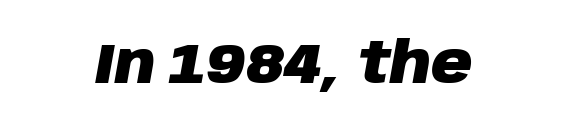
Q: Is the text bold? A: Yes.
Q: Is the text italic (slanted)? A: Yes, it leans right by about 10 degrees.
Q: Is the text underlined? A: No.
Q: Is the spacing between letters normal or unusually wide? A: Normal.
Q: Width (condensed, normal, or wide)? A: Normal.
Q: Stroke contrast? A: Low.
Q: x-height? A: Large.
Q: Monospaced? A: No.
